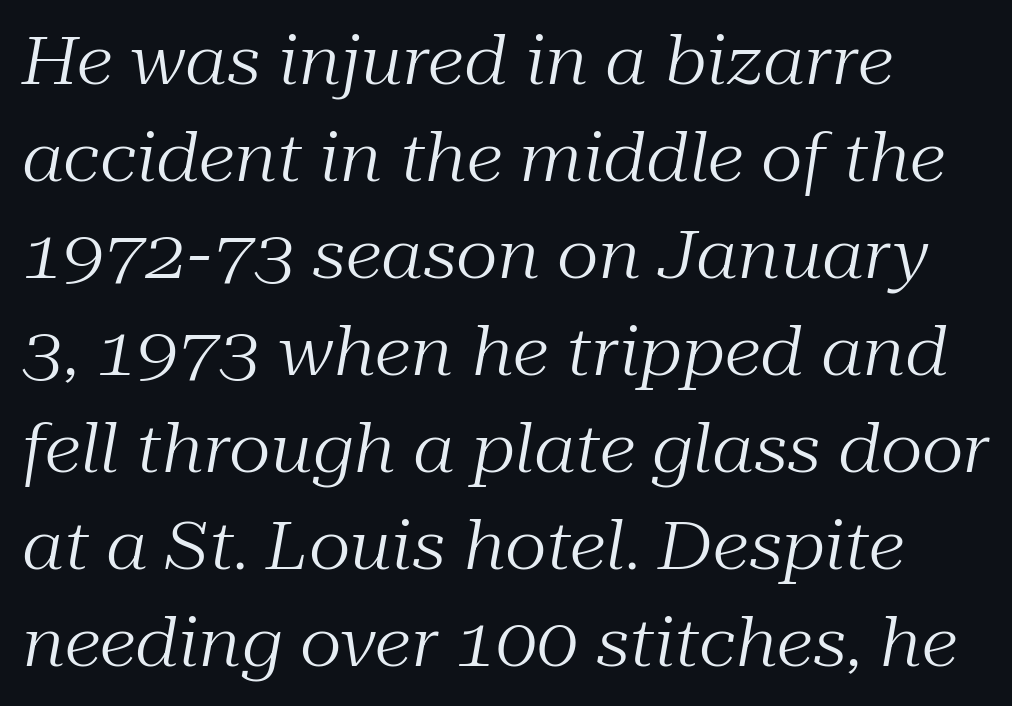
Q: Is the text bold? A: No.
Q: Is the text italic (slanted)? A: Yes, it leans right by about 10 degrees.
Q: Is the typeface a serif or a sans-serif typeface? A: Serif.
Q: Is the text underlined? A: No.
Q: How is the paragraph aligned? A: Left-aligned.
Q: Is the spacing between letters normal or unusually wide? A: Normal.
Q: Is the spacing between lines tight, normal or loose? A: Normal.
Q: Width (condensed, normal, or wide)? A: Normal.
Q: Stroke contrast? A: Medium.
Q: x-height? A: Medium.
Q: Monospaced? A: No.
